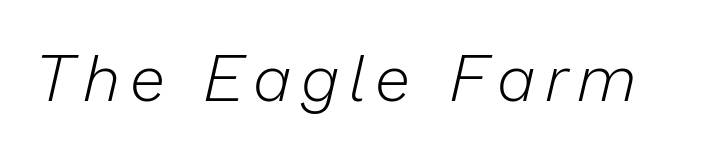
The image shows 64 px light type, italic (leaning right); set not underlined; low stroke contrast and a medium x-height.
